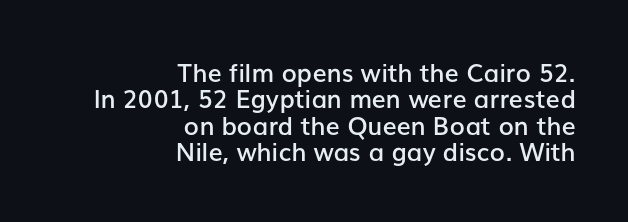
Nothing unusual about the tracking: characters are spaced as the font intends. This block would grow much taller if given ordinary leading; it's compressed now. Check the space under the baseline: it is left empty. All the whitespace from short lines collects on the left.
